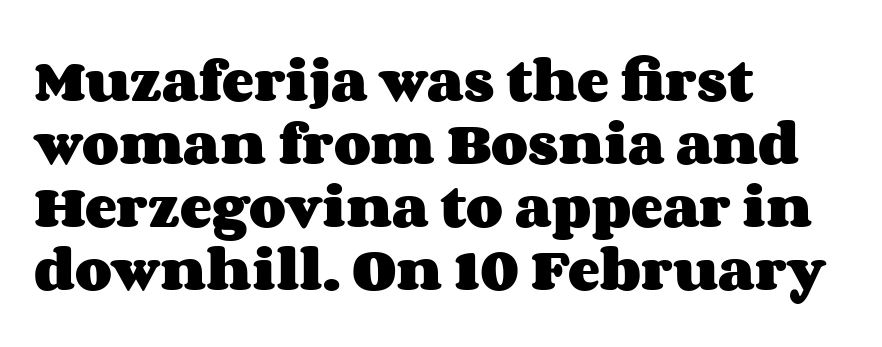
{"italic": "no", "bold": "yes", "weight": "heavy", "width": "wide", "stroke_contrast": "medium", "x_height": "large", "monospaced": "no", "underline": "no", "align": "left", "line_spacing": "normal", "line_spacing_ratio": 1.31, "letter_spacing": "normal", "letter_spacing_em": 0.0, "glyph_px": 48}
